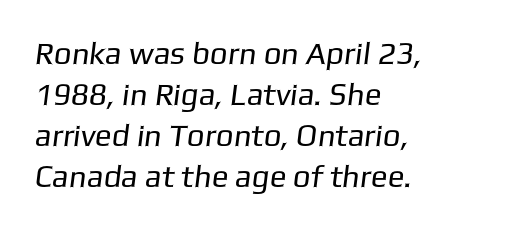
{"serif": "no", "bold": "no", "weight": "regular", "width": "normal", "stroke_contrast": "low", "x_height": "medium", "monospaced": "no", "underline": "no", "align": "left", "line_spacing": "normal", "line_spacing_ratio": 1.32, "letter_spacing": "normal", "letter_spacing_em": 0.0, "glyph_px": 31}
